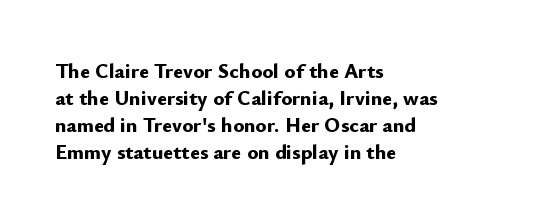
{"italic": "no", "bold": "yes", "underline": "no", "align": "left", "line_spacing": "normal", "line_spacing_ratio": 1.29, "letter_spacing": "normal", "letter_spacing_em": 0.0, "glyph_px": 21}
